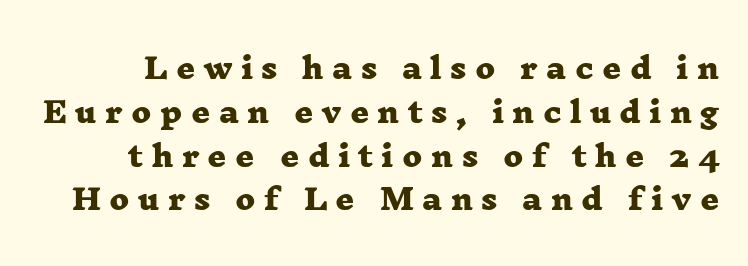
The image shows 29 px heavy, wide serif type; set normal line spacing (1.51x), unusually wide letter spacing (+0.29 em), not underlined; low stroke contrast and a medium x-height.
